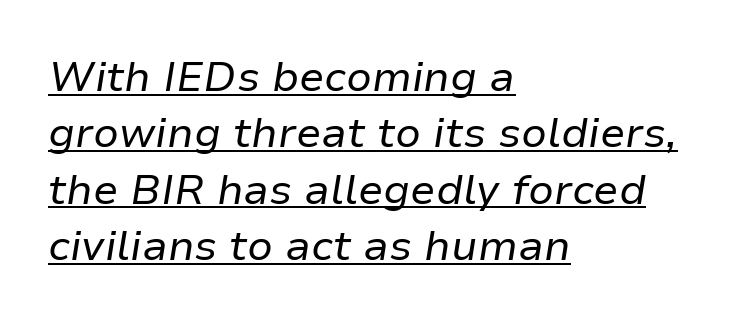
Is the block centered? No — it sits flush against the left margin. Leading: standard. Here the glyphs are tracked normally, forming tight word shapes. This is oblique type, the kind used for emphasis or titles. Compared with a typical body face, this is equally light or lighter still. Is there an underline? Yes — a line sits under the letters.
